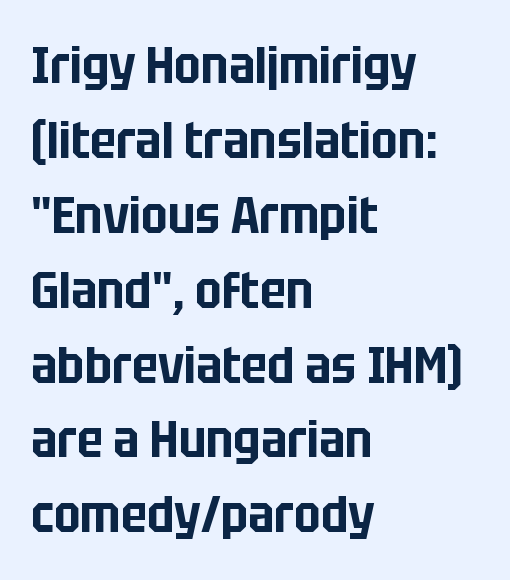
Q: Is the text italic (slanted)? A: No, it is upright.
Q: Is the typeface a serif or a sans-serif typeface? A: Sans-serif.
Q: Is the text underlined? A: No.
Q: How is the paragraph aligned? A: Left-aligned.
Q: Is the spacing between letters normal or unusually wide? A: Normal.
Q: Is the spacing between lines tight, normal or loose? A: Normal.
Q: Width (condensed, normal, or wide)? A: Condensed.
Q: Stroke contrast? A: Low.
Q: x-height? A: Large.
Q: Monospaced? A: No.
